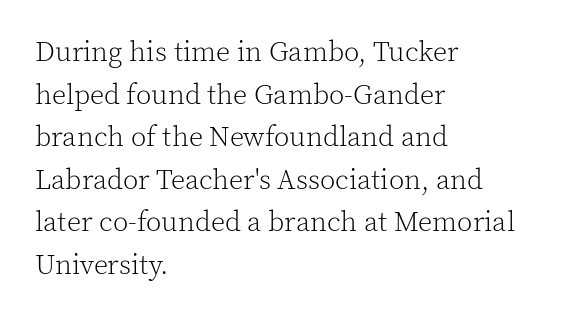
Compared with typical body copy, the letter spacing here is the same. The passage shown is typeset with a serif family. These lines sit exactly where default settings would place them. Bold? No — there's no thickening of the strokes. The letters stand straight up with perfectly vertical stems.
